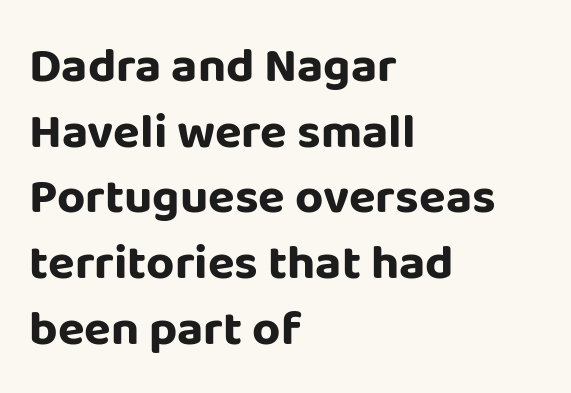
Anything drawn beneath the words? Only blank space. The rendering uses natural spacing where letterforms have individual widths. How heavy is the stroke? Heavy — this is a bold. In terms of leading, this rendering sits right in the middle. What kind of face is this? One without serifs — a sans. The text block is weighted toward the left margin, trailing off unevenly rightward.
